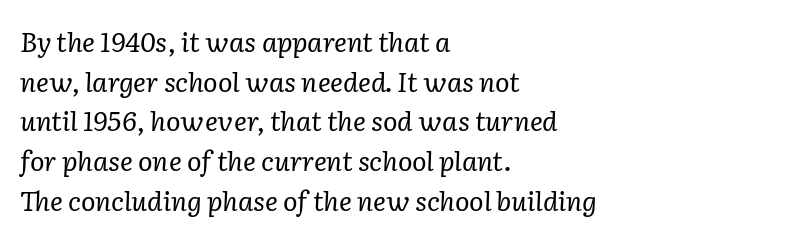
Q: Is the text bold? A: No.
Q: Is the text italic (slanted)? A: Yes, it leans right by about 2 degrees.
Q: Is the text underlined? A: No.
Q: How is the paragraph aligned? A: Left-aligned.
Q: Is the spacing between letters normal or unusually wide? A: Normal.
Q: Is the spacing between lines tight, normal or loose? A: Normal.
